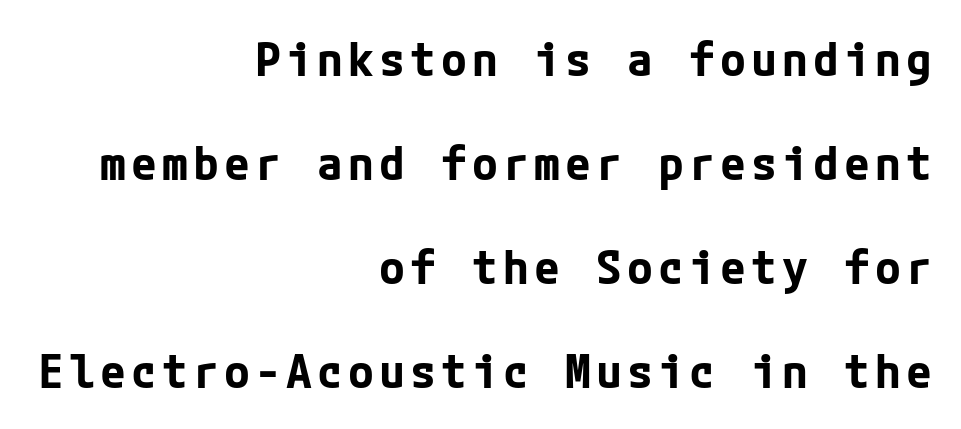
{"serif": "no", "italic": "no", "bold": "yes", "weight": "bold", "width": "normal", "stroke_contrast": "low", "x_height": "medium", "underline": "no", "align": "right", "line_spacing": "loose", "line_spacing_ratio": 2.21, "glyph_px": 47}
